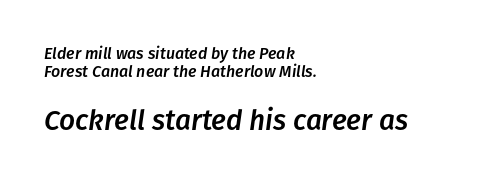
The image shows 28 px text type, italic (leaning right); set left-aligned, tight line spacing (1.13x), normal letter spacing, not underlined; the second (bottom) block is 1.75x larger; low stroke contrast and a medium x-height.
